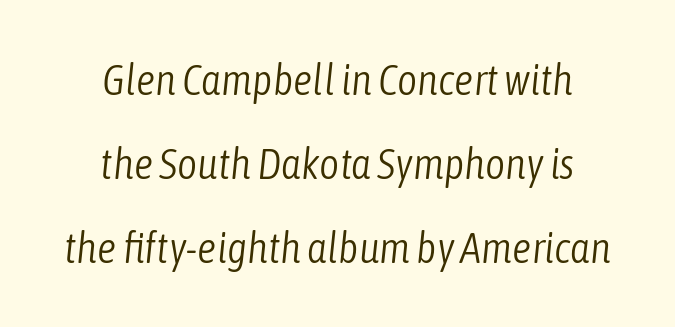
The image shows 43 px light, condensed type, italic (leaning right); set centered, loose line spacing (1.95x), normal letter spacing, not underlined; low stroke contrast and a medium x-height.
